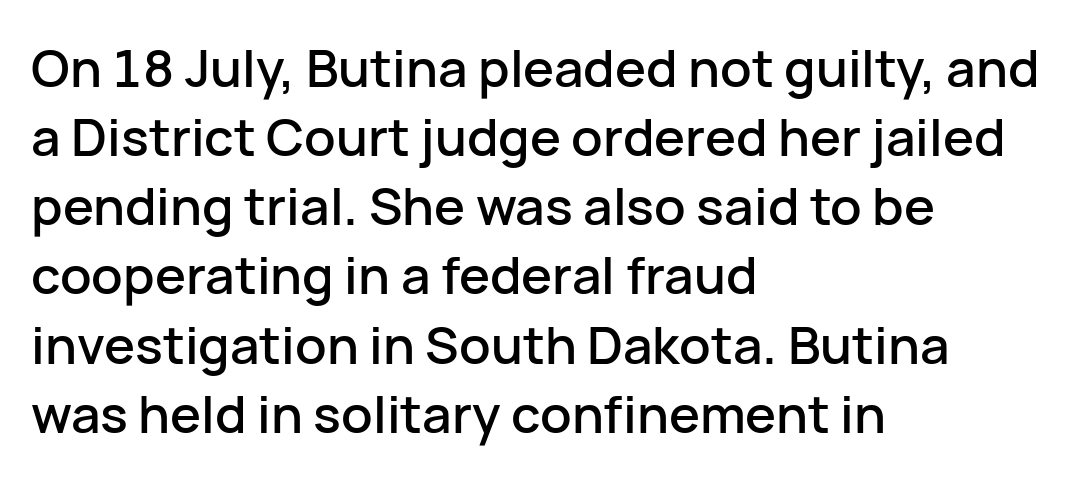
The rendering uses a moderate line-height, typical for paragraphs. Examine the stroke ends and you'll find no serifs. The lines in this sample share a left origin and differ only in where they stop. In terms of posture, this sample is upright. Here the designer chose a conventional face with non-uniform glyph widths.
